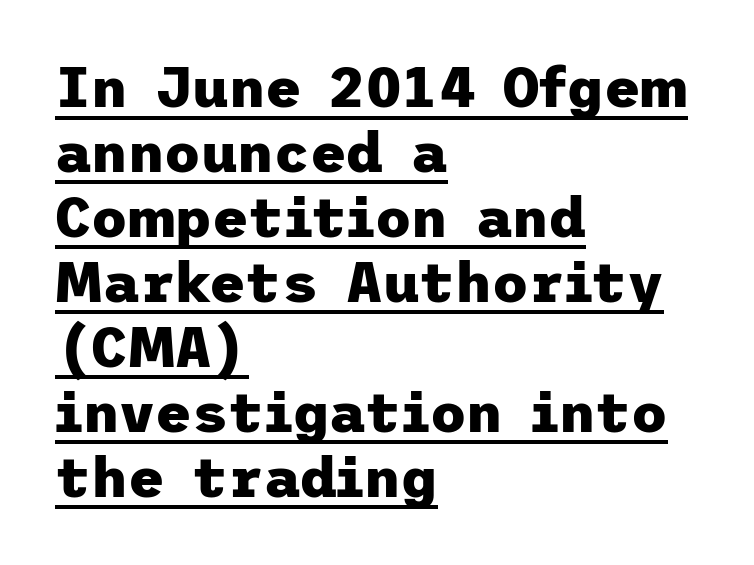
The image shows 56 px heavy sans-serif type, upright; set left-aligned, line spacing 1.16x, normal letter spacing, underlined; low stroke contrast and a medium x-height.
